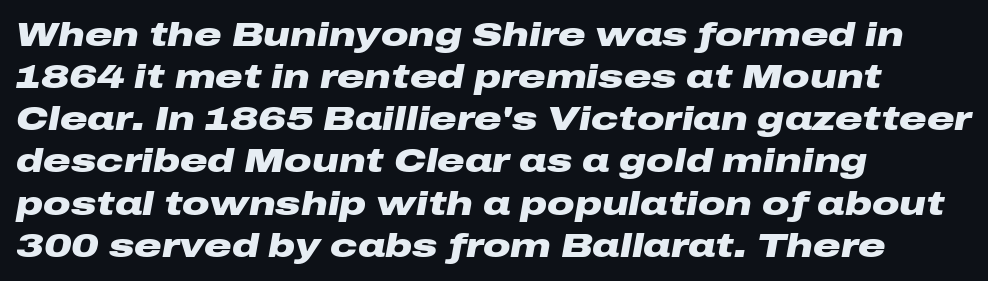
The image shows 34 px heavy, wide type, italic (leaning right); set left-aligned, line spacing 1.24x, normal letter spacing, not underlined; low stroke contrast and a medium x-height.
